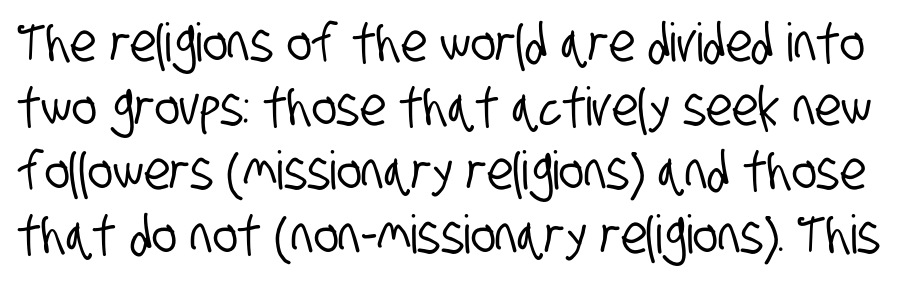
The image shows 53 px condensed sans-serif type; set line spacing 1.21x, normal letter spacing, not underlined; low stroke contrast and a large x-height.
